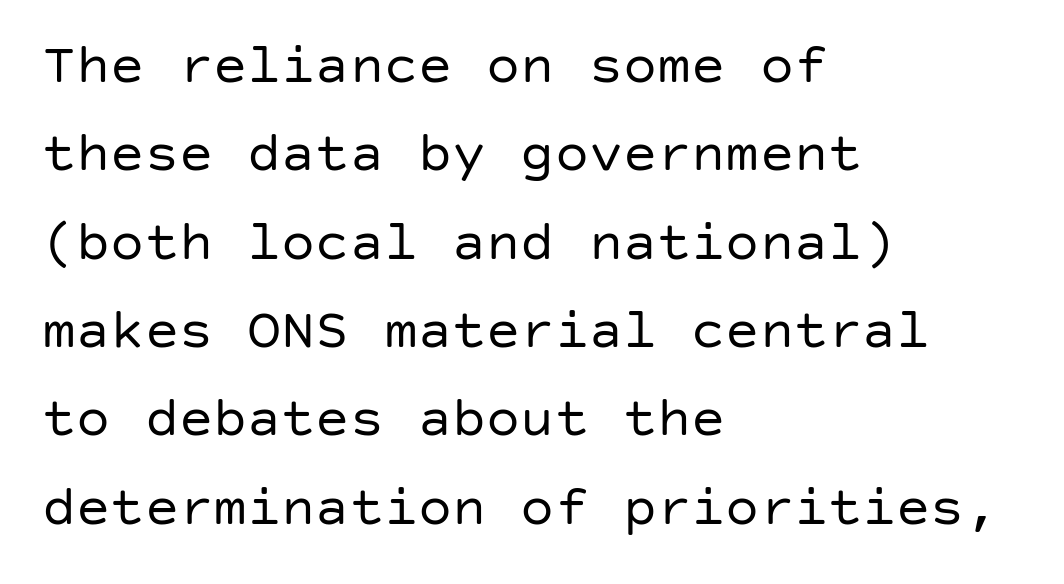
Q: Is the text bold? A: No.
Q: Is the text italic (slanted)? A: No, it is upright.
Q: Is the typeface a serif or a sans-serif typeface? A: Sans-serif.
Q: Is the text underlined? A: No.
Q: How is the paragraph aligned? A: Left-aligned.
Q: Is the spacing between letters normal or unusually wide? A: Normal.
Q: Is the spacing between lines tight, normal or loose? A: Normal.
Q: Width (condensed, normal, or wide)? A: Normal.
Q: Stroke contrast? A: Low.
Q: x-height? A: Large.
